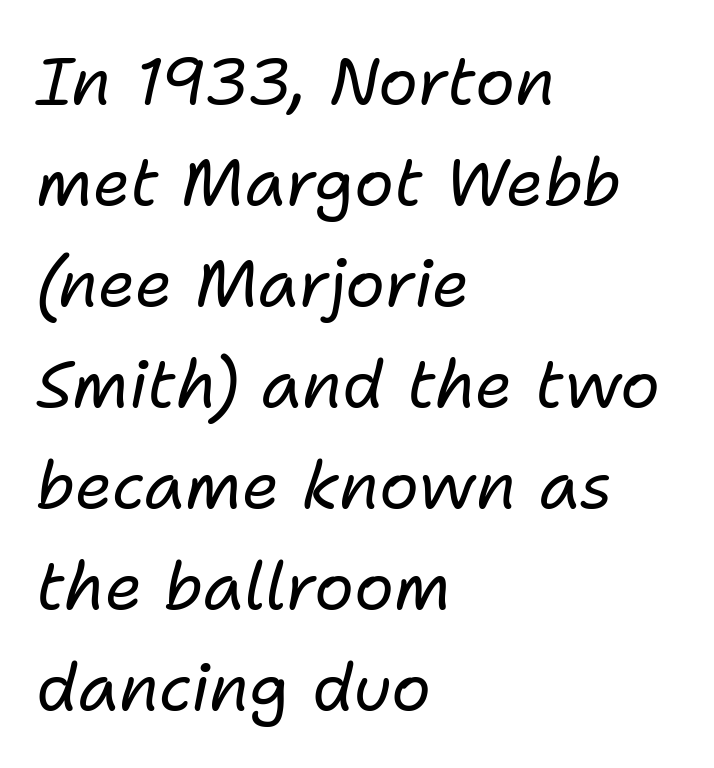
The letters advance in unequal steps, a hallmark of proportional type. Caption: multi-line text, flush left, ragged right. The passage shown has conventional tracking throughout. The passage shown leans; its letterforms are oblique. The lines sit at an ordinary, default distance from one another.
